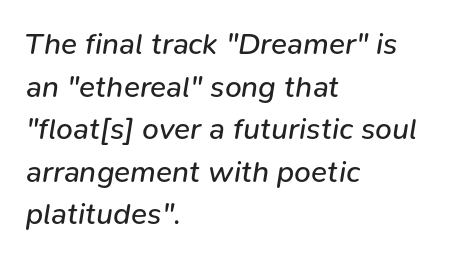
The image shows 30 px regular-weight type, italic (leaning right); set left-aligned, normal line spacing (1.42x), normal letter spacing, not underlined; low stroke contrast and a medium x-height.
